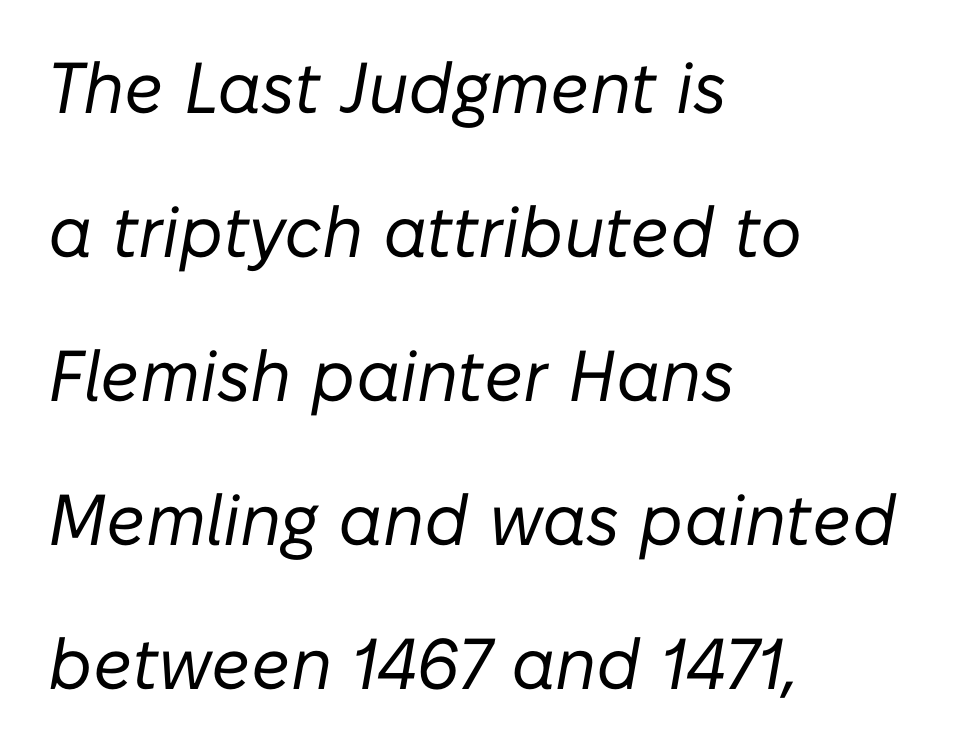
Each word holds together tightly as a unit, with standard inter-letter gaps. Spacing verdict: proportional, widths tailored to each character. Stems here are at most as thick as an everyday book face. Caption: multi-line text, flush left, ragged right. Emphasis-style slanted type is in use.
